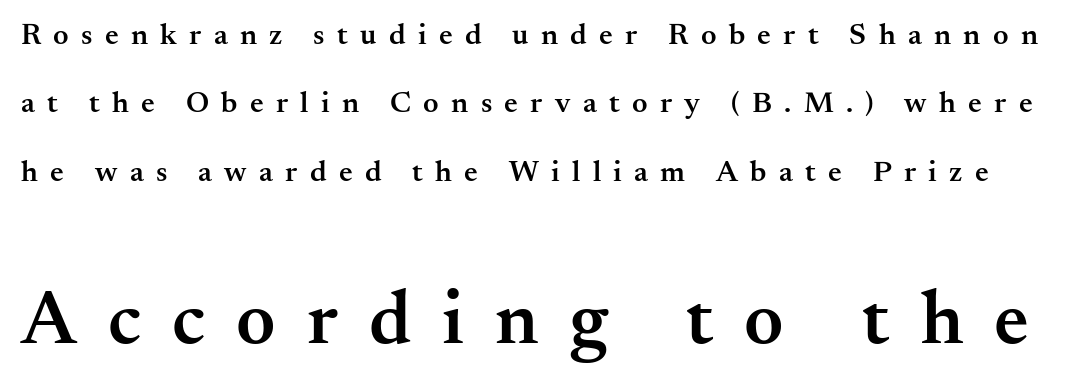
{"serif": "yes", "italic": "no", "bold": "semi", "weight": "semibold", "width": "normal", "stroke_contrast": "medium", "x_height": "small", "monospaced": "no", "underline": "no", "line_spacing": "loose", "line_spacing_ratio": 2.28, "letter_spacing": "wide", "letter_spacing_em": 0.41, "larger_block": "second", "size_ratio": 2.53, "glyph_px": 76}
